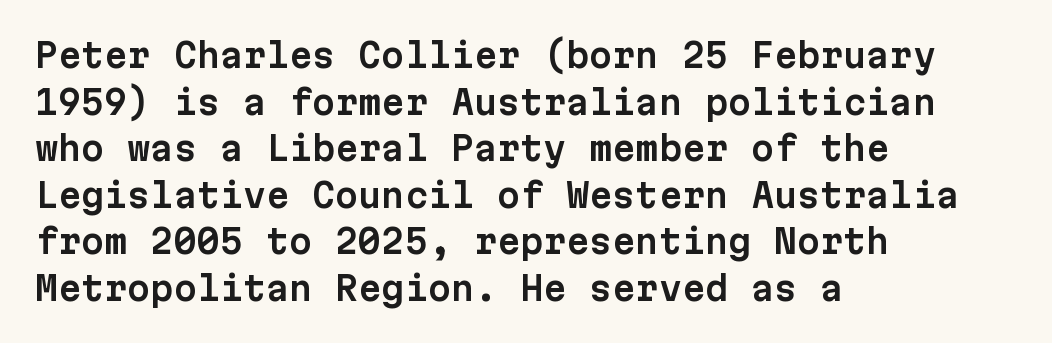
Q: Is the text italic (slanted)? A: No, it is upright.
Q: Is the typeface a serif or a sans-serif typeface? A: Sans-serif.
Q: Is the text underlined? A: No.
Q: How is the paragraph aligned? A: Left-aligned.
Q: Is the spacing between letters normal or unusually wide? A: Normal.
Q: Is the spacing between lines tight, normal or loose? A: Normal.
Q: Width (condensed, normal, or wide)? A: Normal.
Q: Stroke contrast? A: Low.
Q: x-height? A: Medium.
Q: Monospaced? A: Yes.
